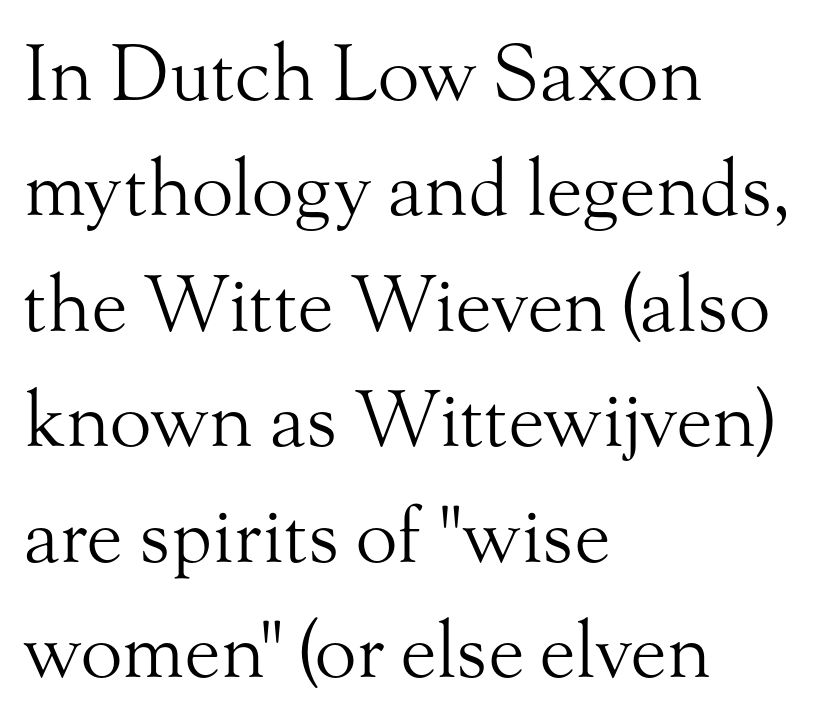
The image shows 77 px light serif type, upright; set left-aligned, normal line spacing (1.5x), normal letter spacing, not underlined; medium stroke contrast and a small x-height.
